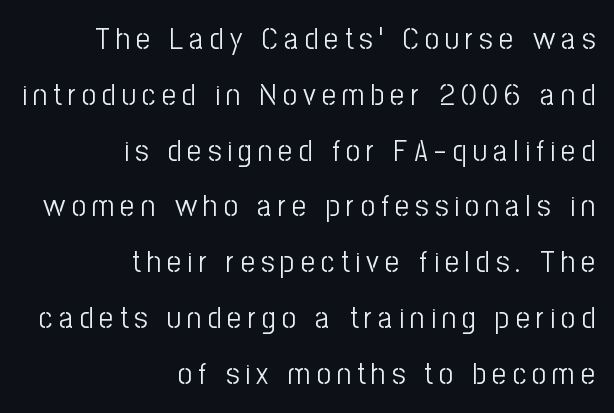
The image shows 31 px light, condensed sans-serif type, upright; set right-aligned, line spacing 1.8x, unusually wide letter spacing (+0.2 em), not underlined; low stroke contrast and a medium x-height.
